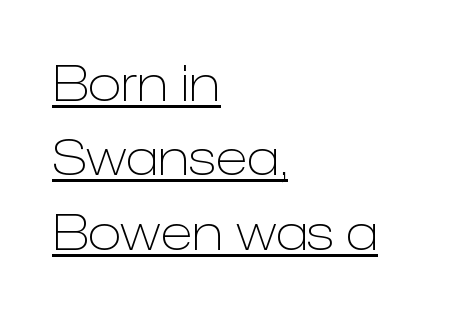
The face used here is proportionally spaced, like ordinary book or web type. Italic? Not at all — the glyphs are vertical. Every word sits above its own underline. Honestly, the letter spacing is just normal — you wouldn't notice it.
